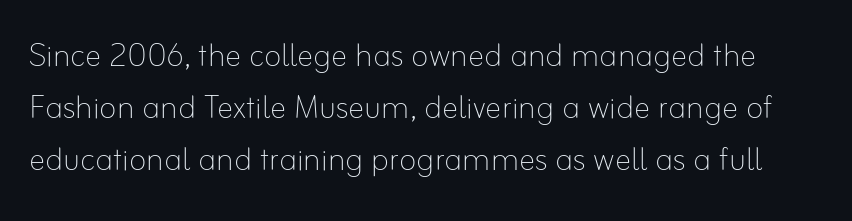
Compared with a typical body face, this is equally light or lighter still. The words here are not underlined. Posture: upright roman. Normally led — the rows are evenly, conventionally spaced. Proportional: the letters do not fall into vertical columns. Inter-character spacing is left at the font's built-in metrics.
